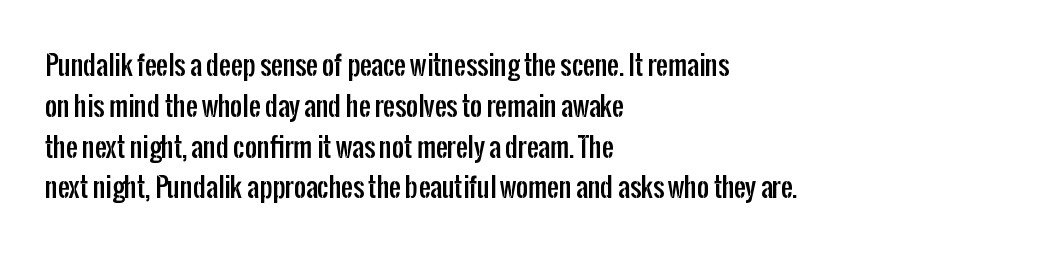
The space between consecutive lines is moderate. This sample uses plain, unmodified letter spacing. Layout note: lines flush left. No italicization has been applied; the sample stays upright. The passage shown is not underscored anywhere.
